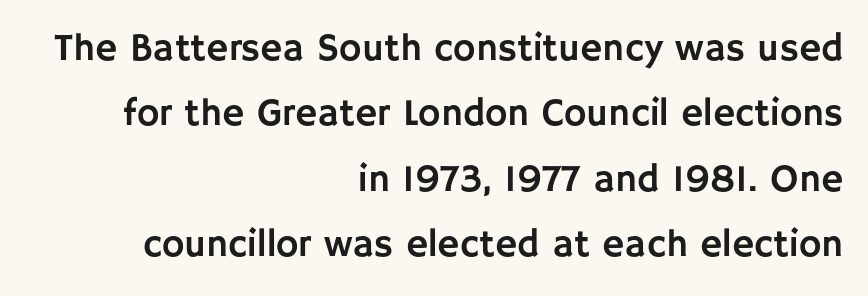
The rendering anchors every line to the right-hand side. Grotesque or geometric, the face here clearly has no serifs. The glyphs are unaccompanied by any horizontal stroke below them. Words appear dense and cohesive because spacing is normal.
